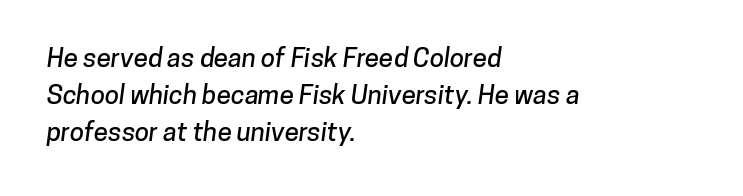
{"underline": "no", "align": "left", "line_spacing": "normal", "line_spacing_ratio": 1.43, "letter_spacing": "normal", "letter_spacing_em": 0.0, "glyph_px": 26}
